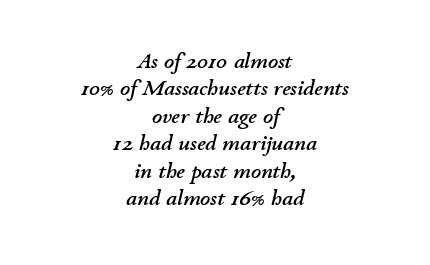
Designer's note — italics engaged. Which margin do the lines hug? Neither — every line sits in the middle. The strip under each line holds only bare page. Inter-character spacing is left at the font's built-in metrics.
